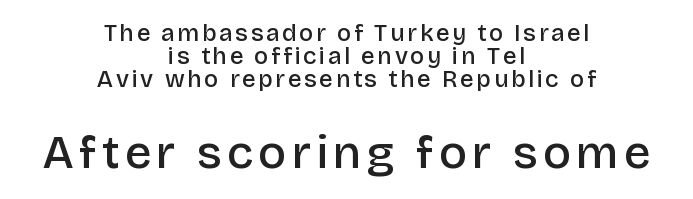
The image shows 47 px semibold sans-serif type, upright; set centered, tight line spacing (0.95x), not underlined; the second (bottom) block is 1.96x larger; low stroke contrast and a large x-height.
